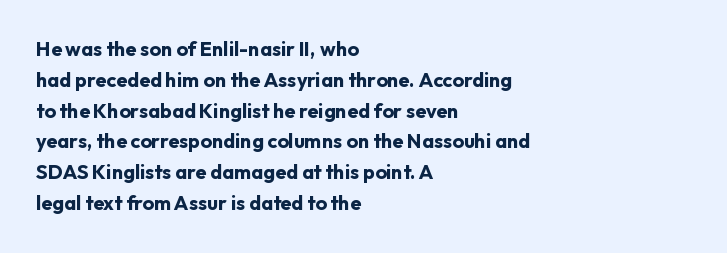
{"italic": "no", "bold": "yes", "underline": "no", "align": "left", "line_spacing": "normal", "line_spacing_ratio": 1.54, "letter_spacing": "normal", "letter_spacing_em": 0.0, "glyph_px": 20}
